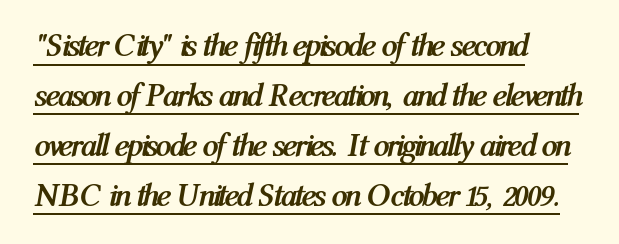
The letterforms sit shoulder to shoulder at normal distance. Looks like regular typesetting: each glyph gets only the width it needs. All the whitespace from short lines collects on the right. A continuous stroke trails under the words, as in a hyperlink.
